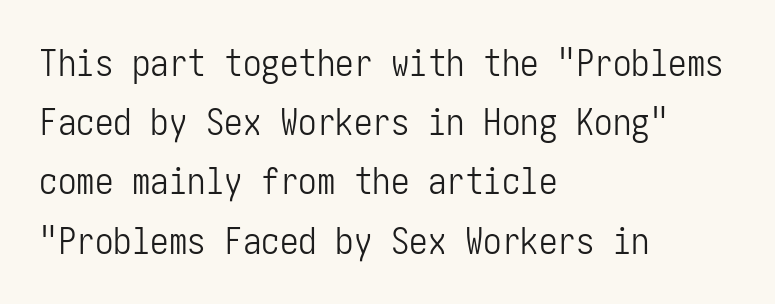
Reading down the block, your eye returns to a fixed left position each line. Bare-footed words on every line. Quick note: not italic, upright. Letterform terminals end flat and unadorned throughout the passage.
